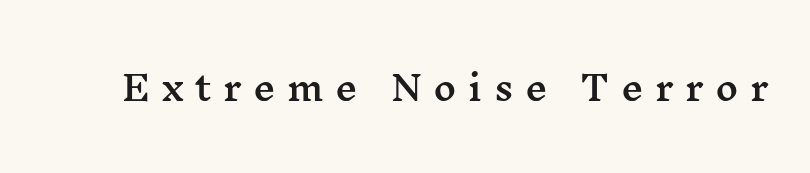
{"serif": "yes", "italic": "no", "width": "wide", "stroke_contrast": "medium", "x_height": "medium", "monospaced": "no", "underline": "no", "letter_spacing": "wide", "letter_spacing_em": 0.33, "glyph_px": 35}
